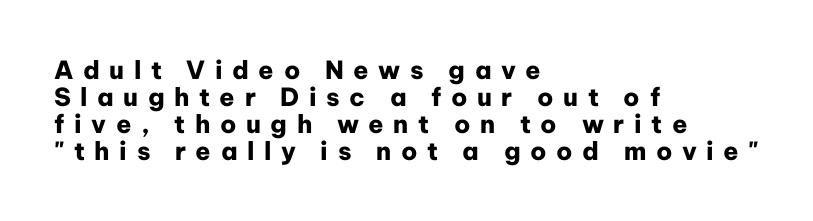
The paragraph shown leans on its left margin. This sample uses an upright cut, with every glyph sitting square on the baseline. Quick note: interline space is minimal. Letter spacing: wide. The passage shown is not underscored anywhere. The characters look thick and weighty, a clear bold.
